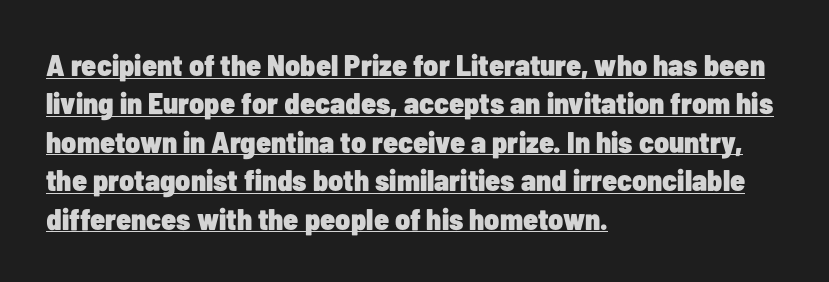
{"serif": "no", "italic": "no", "bold": "yes", "weight": "heavy", "width": "condensed", "stroke_contrast": "low", "x_height": "medium", "monospaced": "no", "underline": "yes", "align": "left", "line_spacing": "normal", "line_spacing_ratio": 1.28, "letter_spacing": "normal", "letter_spacing_em": 0.0, "glyph_px": 30}
